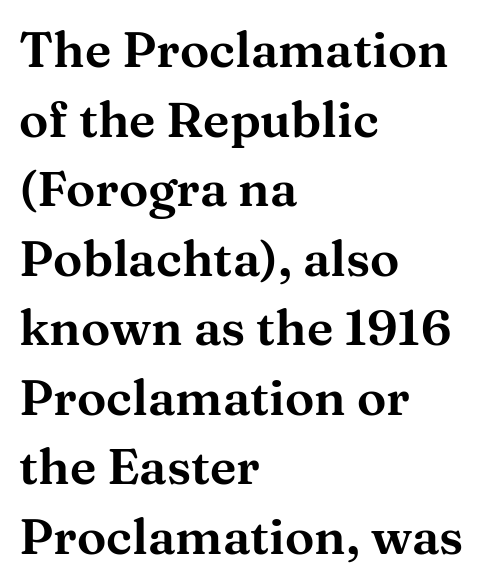
Q: Is the text italic (slanted)? A: No, it is upright.
Q: Is the typeface a serif or a sans-serif typeface? A: Serif.
Q: Is the text underlined? A: No.
Q: How is the paragraph aligned? A: Left-aligned.
Q: Is the spacing between letters normal or unusually wide? A: Normal.
Q: Is the spacing between lines tight, normal or loose? A: Normal.
Q: Width (condensed, normal, or wide)? A: Wide.
Q: Stroke contrast? A: Medium.
Q: x-height? A: Medium.
Q: Monospaced? A: No.
